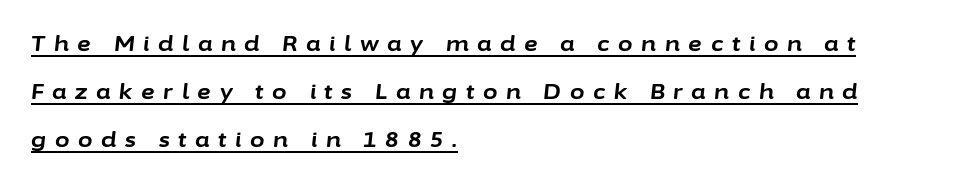
Q: Is the text bold? A: Yes.
Q: Is the text italic (slanted)? A: Yes, it leans right by about 6 degrees.
Q: Is the text underlined? A: Yes.
Q: How is the paragraph aligned? A: Left-aligned.
Q: Is the spacing between letters normal or unusually wide? A: Unusually wide.
Q: Is the spacing between lines tight, normal or loose? A: Loose.
